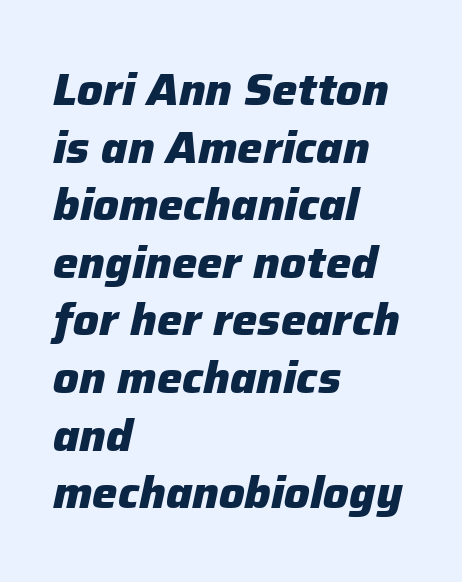
{"italic": "yes", "lean": "right", "slant_degrees": 12, "bold": "yes", "weight": "heavy", "width": "normal", "stroke_contrast": "low", "x_height": "medium", "monospaced": "no", "underline": "no", "align": "left", "line_spacing": "normal", "line_spacing_ratio": 1.28, "letter_spacing": "normal", "letter_spacing_em": 0.0, "glyph_px": 45}
